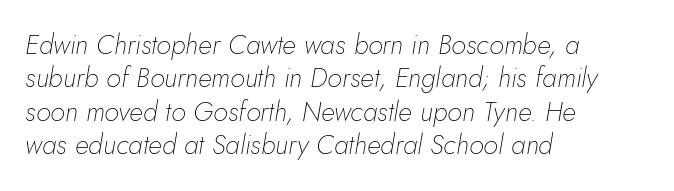
The image shows 27 px text type, italic (leaning right); set left-aligned, line spacing 1.24x, normal letter spacing, not underlined.
